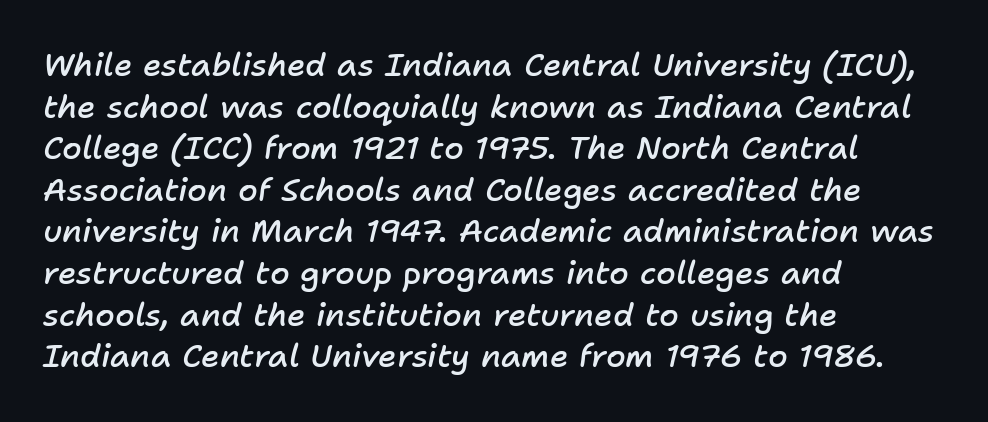
Q: Is the text bold? A: Semi-bold.
Q: Is the text italic (slanted)? A: Yes, it leans right by about 11 degrees.
Q: Is the text underlined? A: No.
Q: How is the paragraph aligned? A: Left-aligned.
Q: Is the spacing between letters normal or unusually wide? A: Normal.
Q: Is the spacing between lines tight, normal or loose? A: Normal.
Q: Width (condensed, normal, or wide)? A: Normal.
Q: Stroke contrast? A: Low.
Q: x-height? A: Medium.
Q: Monospaced? A: No.
